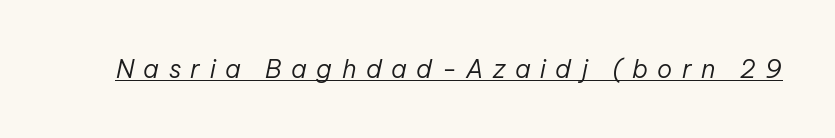
The image shows 25 px text type, italic (leaning right); set unusually wide letter spacing (+0.38 em), underlined.
